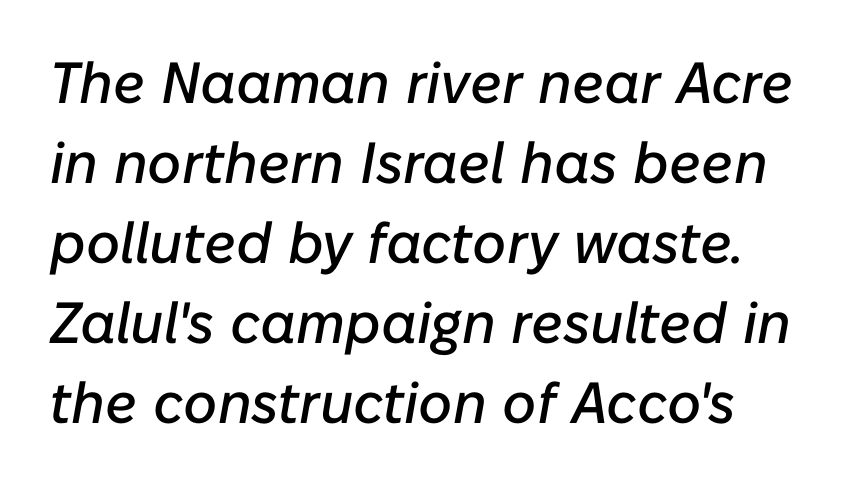
{"italic": "yes", "lean": "right", "slant_degrees": 10, "width": "normal", "stroke_contrast": "low", "x_height": "medium", "monospaced": "no", "underline": "no", "align": "left", "line_spacing": "normal", "line_spacing_ratio": 1.38, "letter_spacing": "normal", "letter_spacing_em": 0.0, "glyph_px": 58}
